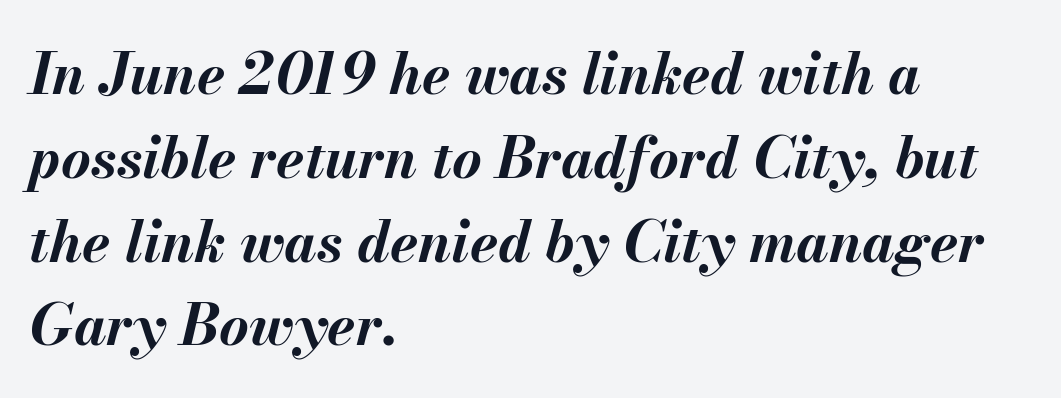
Q: Is the text bold? A: Yes.
Q: Is the text italic (slanted)? A: Yes, it leans right by about 13 degrees.
Q: Is the text underlined? A: No.
Q: How is the paragraph aligned? A: Left-aligned.
Q: Is the spacing between letters normal or unusually wide? A: Normal.
Q: Is the spacing between lines tight, normal or loose? A: Normal.
Q: Width (condensed, normal, or wide)? A: Normal.
Q: Stroke contrast? A: Medium.
Q: x-height? A: Small.
Q: Monospaced? A: No.
